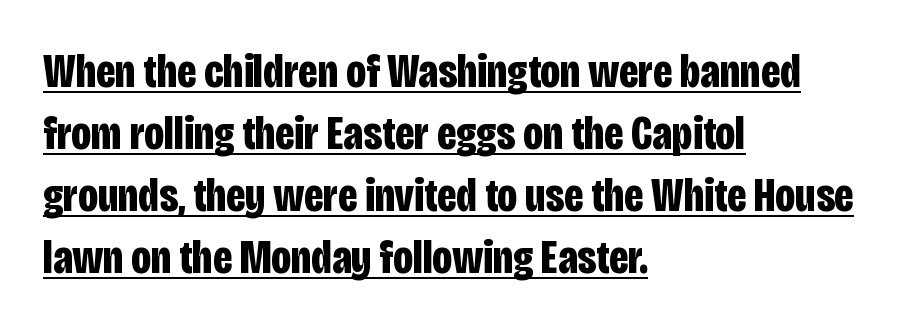
The image shows 47 px bold, condensed sans-serif type, upright; set left-aligned, normal line spacing (1.32x), normal letter spacing, underlined; low stroke contrast and a large x-height.
